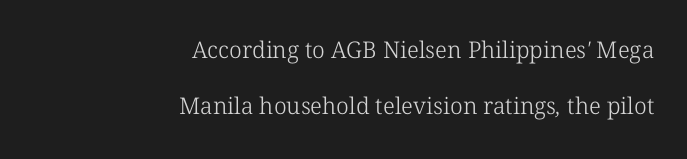
{"bold": "no", "underline": "no", "align": "right", "line_spacing": "loose", "line_spacing_ratio": 2.42, "letter_spacing": "normal", "letter_spacing_em": 0.0, "glyph_px": 23}
